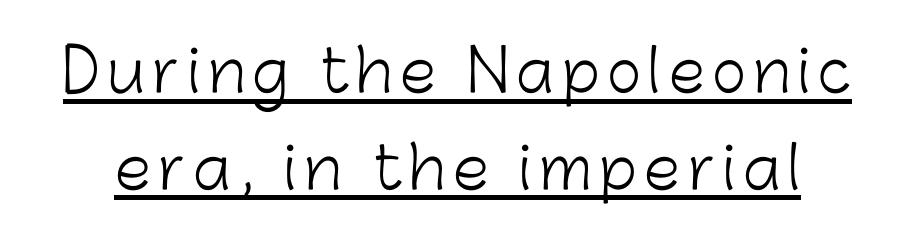
Q: Is the text bold? A: No.
Q: Is the text italic (slanted)? A: No, it is upright.
Q: Is the typeface a serif or a sans-serif typeface? A: Sans-serif.
Q: Is the text underlined? A: Yes.
Q: Is the spacing between lines tight, normal or loose? A: Normal.
Q: Width (condensed, normal, or wide)? A: Normal.
Q: Stroke contrast? A: Low.
Q: x-height? A: Medium.
Q: Monospaced? A: No.
